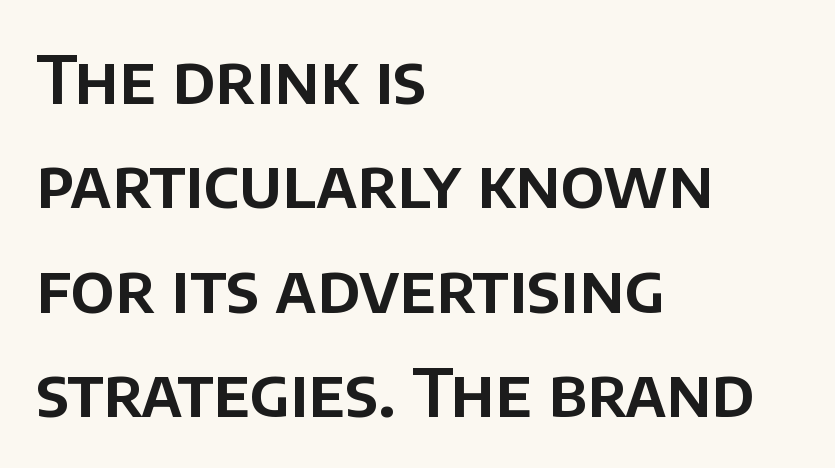
The image shows 66 px sans-serif type, upright; set left-aligned, normal line spacing (1.58x), normal letter spacing, not underlined; low stroke contrast and a large x-height.
